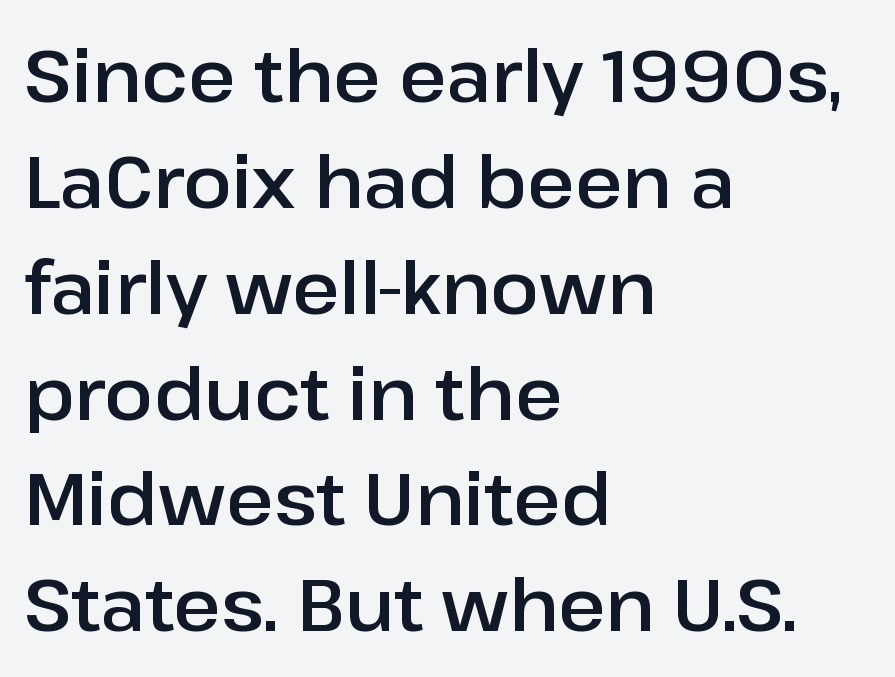
Does the type have serifs? No, each stem ends abruptly. In CSS terms this would be text-align: left. You could not count columns in this text — the font is proportionally spaced. No italicization has been applied; the sample stays upright.
